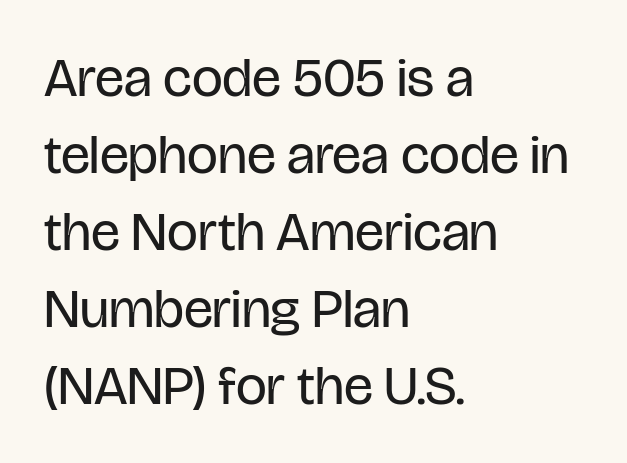
{"serif": "no", "italic": "no", "bold": "no", "weight": "regular", "width": "condensed", "stroke_contrast": "low", "x_height": "large", "monospaced": "no", "underline": "no", "align": "left", "line_spacing": "normal", "line_spacing_ratio": 1.4, "letter_spacing": "normal", "letter_spacing_em": 0.0, "glyph_px": 55}
